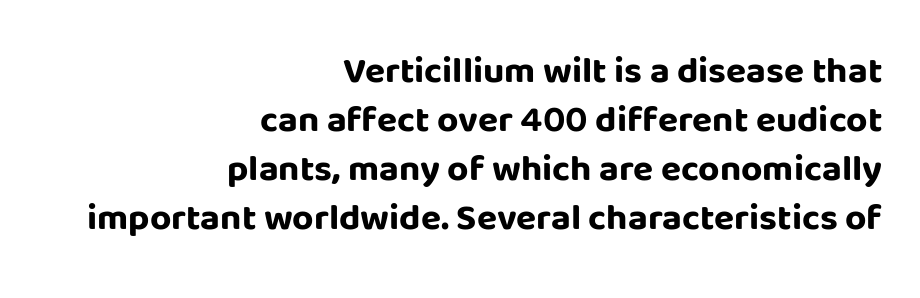
{"serif": "no", "italic": "no", "bold": "yes", "weight": "bold", "width": "normal", "stroke_contrast": "low", "x_height": "large", "monospaced": "no", "underline": "no", "align": "right", "line_spacing": "normal", "line_spacing_ratio": 1.32, "letter_spacing": "normal", "letter_spacing_em": 0.0, "glyph_px": 37}
